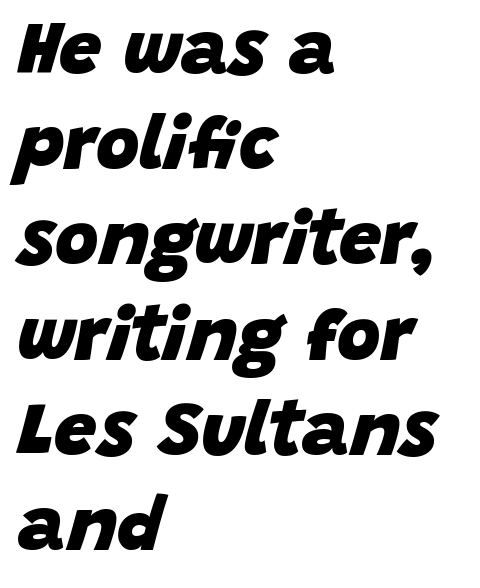
{"italic": "yes", "lean": "right", "slant_degrees": 15, "bold": "yes", "weight": "heavy", "width": "normal", "stroke_contrast": "low", "x_height": "large", "monospaced": "no", "underline": "no", "align": "left", "line_spacing": "normal", "line_spacing_ratio": 1.27, "letter_spacing": "normal", "letter_spacing_em": 0.0, "glyph_px": 75}
